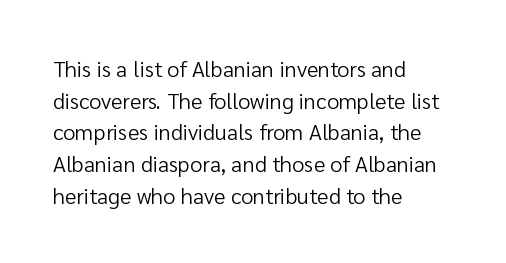
Ordinary non-slanted type is in use. Whoever set this chose a conventional vertical rhythm. Nothing unusual about the tracking: characters are spaced as the font intends. Every row of glyphs begins at an identical x-position on the left.
